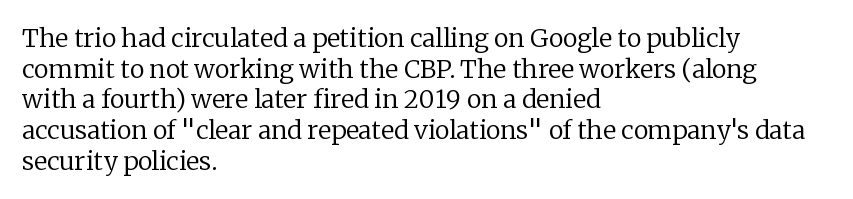
The image shows 25 px text type, upright; set left-aligned, line spacing 1.23x, normal letter spacing, not underlined.
